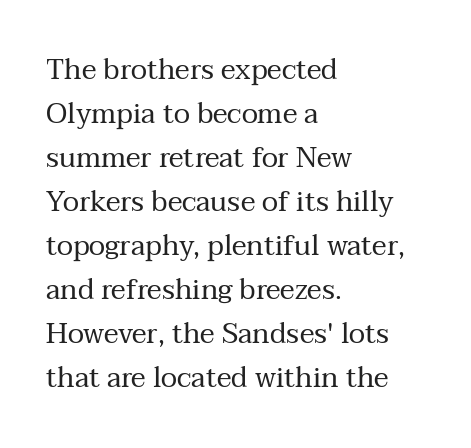
Q: Is the text bold? A: No.
Q: Is the text italic (slanted)? A: No, it is upright.
Q: Is the typeface a serif or a sans-serif typeface? A: Serif.
Q: Is the text underlined? A: No.
Q: How is the paragraph aligned? A: Left-aligned.
Q: Is the spacing between letters normal or unusually wide? A: Normal.
Q: Is the spacing between lines tight, normal or loose? A: Normal.
Q: Width (condensed, normal, or wide)? A: Normal.
Q: Stroke contrast? A: Medium.
Q: x-height? A: Medium.
Q: Monospaced? A: No.
